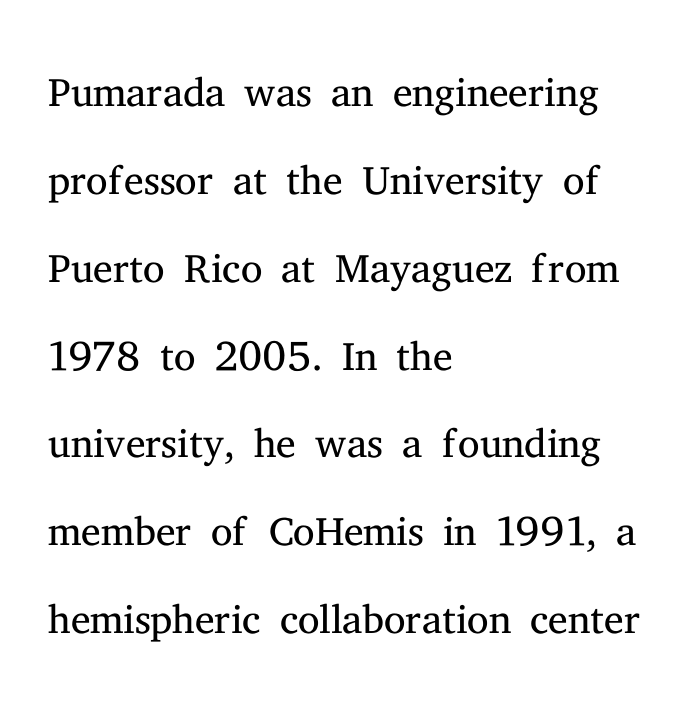
The image shows 61 px light serif type, upright; set left-aligned, normal line spacing (1.44x), normal letter spacing, not underlined; medium stroke contrast and a medium x-height.
